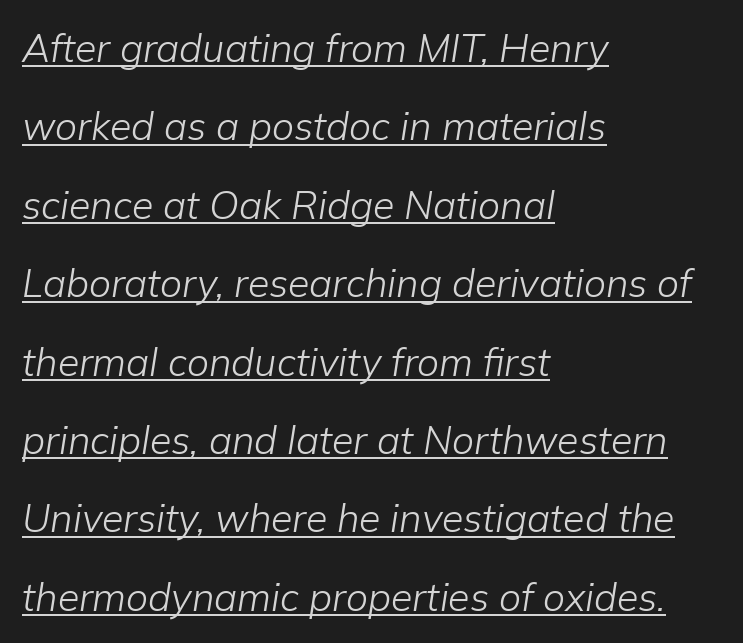
Weight: regular or lighter. Standard letterfit; no display-style spreading of the glyphs. Do the characters align in a grid? No, the font is proportional. Underlining? Definitely there. This sample is left-justified, so line endings fall wherever the words run out.
